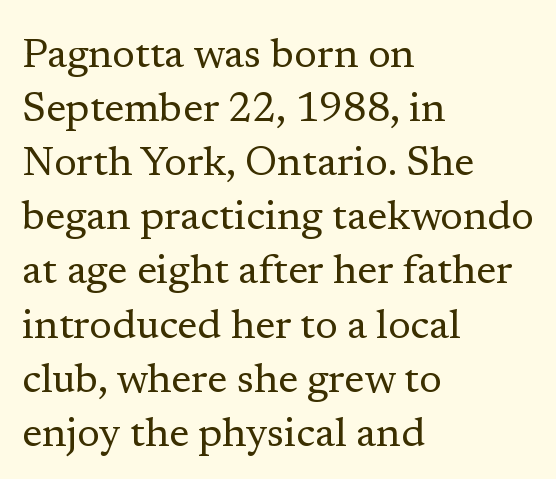
{"serif": "yes", "italic": "no", "bold": "no", "weight": "regular", "width": "normal", "stroke_contrast": "low", "x_height": "medium", "monospaced": "no", "underline": "no", "align": "left", "line_spacing": "normal", "line_spacing_ratio": 1.32, "letter_spacing": "normal", "letter_spacing_em": 0.0, "glyph_px": 41}
